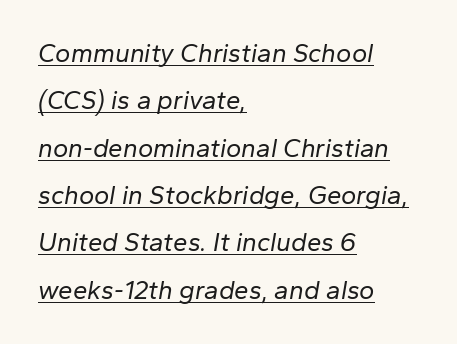
Q: Is the text bold? A: No.
Q: Is the text italic (slanted)? A: Yes, it leans right by about 10 degrees.
Q: Is the text underlined? A: Yes.
Q: How is the paragraph aligned? A: Left-aligned.
Q: Is the spacing between letters normal or unusually wide? A: Normal.
